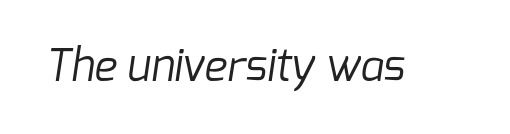
The image shows 43 px regular-weight sans-serif type; set normal letter spacing, not underlined; low stroke contrast and a medium x-height.
